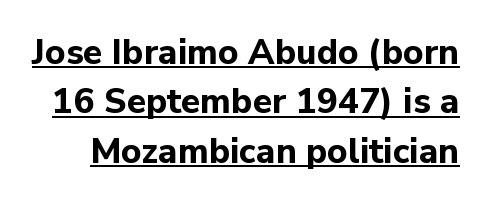
Q: Is the text bold? A: Yes.
Q: Is the text italic (slanted)? A: No, it is upright.
Q: Is the typeface a serif or a sans-serif typeface? A: Sans-serif.
Q: Is the text underlined? A: Yes.
Q: Is the spacing between letters normal or unusually wide? A: Normal.
Q: Is the spacing between lines tight, normal or loose? A: Normal.
Q: Width (condensed, normal, or wide)? A: Normal.
Q: Stroke contrast? A: Low.
Q: x-height? A: Medium.
Q: Monospaced? A: No.
